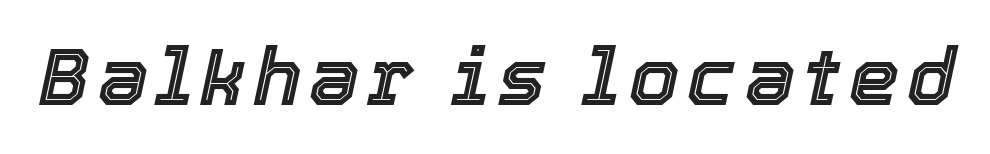
The image shows 80 px text type, italic (leaning right); set not underlined; a medium x-height.
